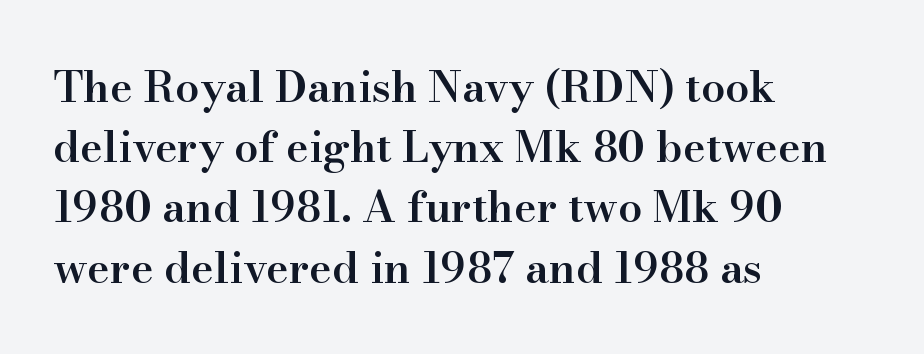
{"serif": "yes", "italic": "no", "bold": "semi", "weight": "semibold", "width": "normal", "stroke_contrast": "high", "x_height": "small", "monospaced": "no", "underline": "no", "align": "left", "line_spacing": "normal", "line_spacing_ratio": 1.4, "letter_spacing": "normal", "letter_spacing_em": 0.0, "glyph_px": 43}
